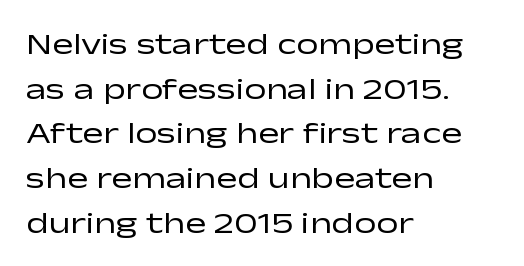
Observe the ordinary spacing: letters are neighbours, not strangers. Vertical spacing — default. Each letter's strokes conclude bluntly, with no projecting serifs. The rendering uses natural spacing where letterforms have individual widths. A quiet, ordinary-to-light weight characterises the typeface. Upright lettering throughout.
